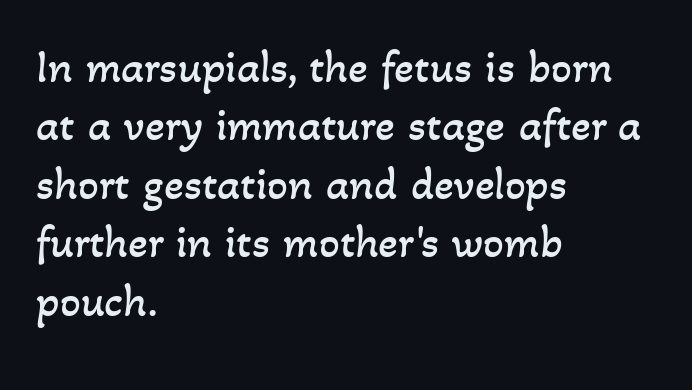
Q: Is the text bold? A: No.
Q: Is the text underlined? A: No.
Q: How is the paragraph aligned? A: Left-aligned.
Q: Is the spacing between letters normal or unusually wide? A: Normal.
Q: Is the spacing between lines tight, normal or loose? A: Normal.
Q: Width (condensed, normal, or wide)? A: Normal.
Q: Stroke contrast? A: Low.
Q: x-height? A: Small.
Q: Monospaced? A: No.
